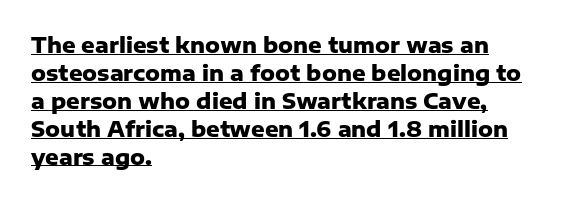
Does the weight exceed regular? Yes, all the way to bold. The face used here is rendered with its standard letterfit. Does a line run under the words? Yes, clearly. The letters stand straight up with perfectly vertical stems.
